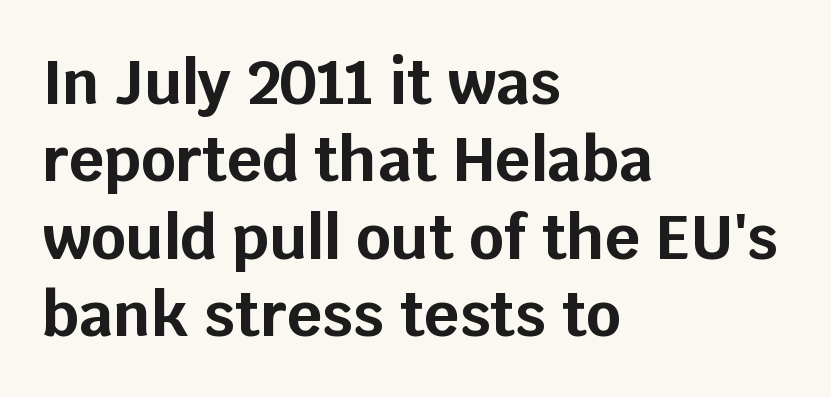
Q: Is the text bold? A: Yes.
Q: Is the text italic (slanted)? A: No, it is upright.
Q: Is the typeface a serif or a sans-serif typeface? A: Sans-serif.
Q: Is the text underlined? A: No.
Q: How is the paragraph aligned? A: Left-aligned.
Q: Is the spacing between letters normal or unusually wide? A: Normal.
Q: Is the spacing between lines tight, normal or loose? A: Normal.
Q: Width (condensed, normal, or wide)? A: Normal.
Q: Stroke contrast? A: Low.
Q: x-height? A: Large.
Q: Monospaced? A: No.
